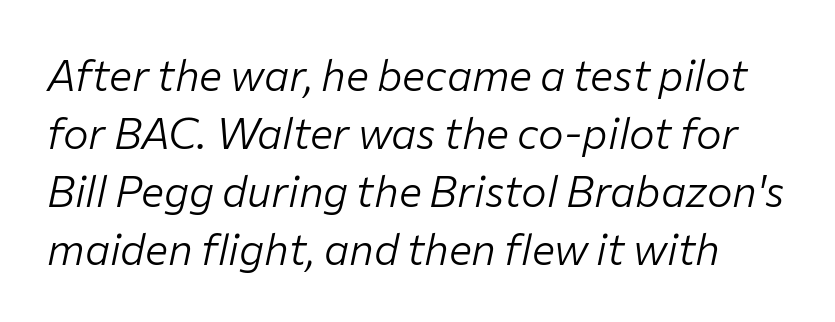
If you drew a line through each stem, it would be angled. Compared with typical body copy, the letter spacing here is the same. The passage shown is not bold in any degree. Is this a fixed-width face? No — the glyphs have proportional, varying widths. Reading down the column, the eye jumps a familiar distance to each next line. A bare baseline throughout the passage.
